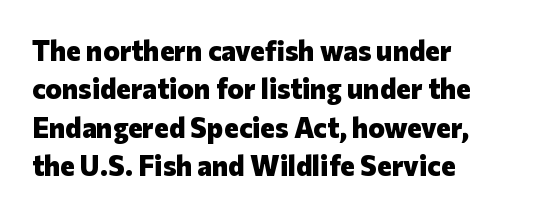
{"serif": "no", "italic": "no", "bold": "yes", "weight": "heavy", "width": "normal", "stroke_contrast": "low", "x_height": "medium", "monospaced": "no", "underline": "no", "align": "left", "line_spacing": "normal", "line_spacing_ratio": 1.37, "letter_spacing": "normal", "letter_spacing_em": 0.0, "glyph_px": 28}
